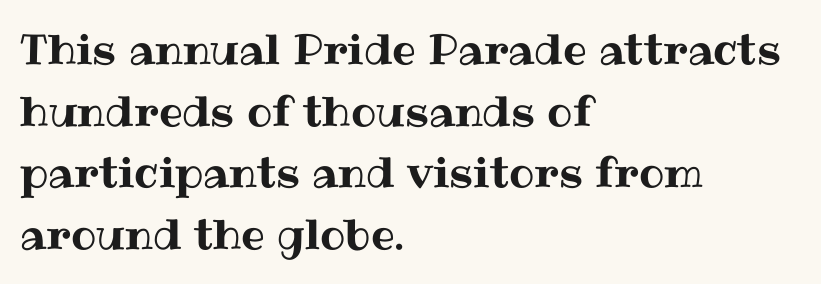
The image shows 42 px text type, upright; set left-aligned, normal line spacing (1.47x), normal letter spacing, not underlined; medium stroke contrast and a medium x-height.
